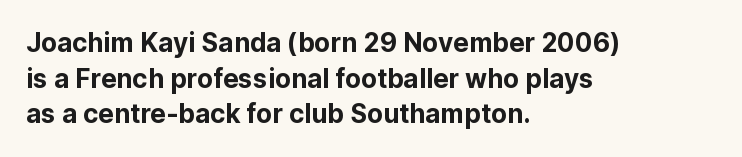
Compared with a centered layout, this one pins lines to the left instead. These lines were composed using upright roman letters. The type is set solid horizontally, with unmodified tracking. Vertical spacing — default. A bare baseline throughout the passage.
